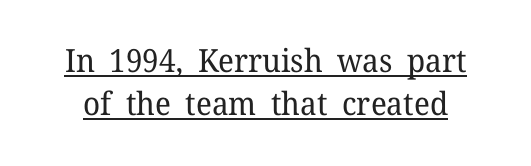
The image shows 32 px regular-weight serif type, upright; set normal line spacing (1.35x), normal letter spacing, underlined; low stroke contrast and a medium x-height.
